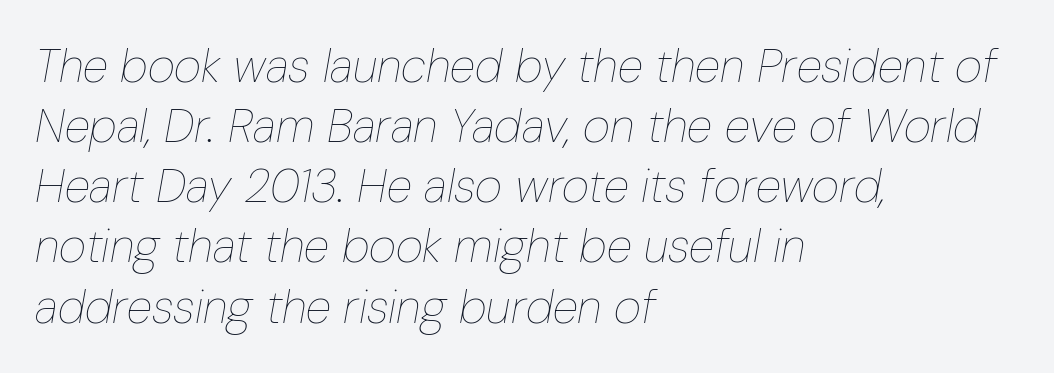
Q: Is the text bold? A: No.
Q: Is the text italic (slanted)? A: Yes, it leans right by about 10 degrees.
Q: Is the text underlined? A: No.
Q: How is the paragraph aligned? A: Left-aligned.
Q: Is the spacing between letters normal or unusually wide? A: Normal.
Q: Is the spacing between lines tight, normal or loose? A: Normal.
Q: Width (condensed, normal, or wide)? A: Condensed.
Q: Stroke contrast? A: Low.
Q: x-height? A: Medium.
Q: Monospaced? A: No.
